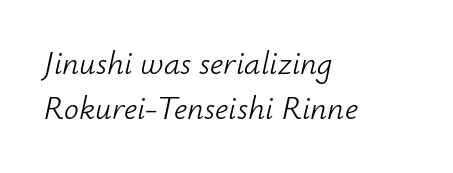
{"italic": "yes", "lean": "right", "slant_degrees": 12, "bold": "no", "weight": "light", "width": "normal", "stroke_contrast": "low", "x_height": "small", "monospaced": "no", "underline": "no", "align": "left", "line_spacing": "normal", "line_spacing_ratio": 1.37, "letter_spacing": "normal", "letter_spacing_em": 0.0, "glyph_px": 33}
